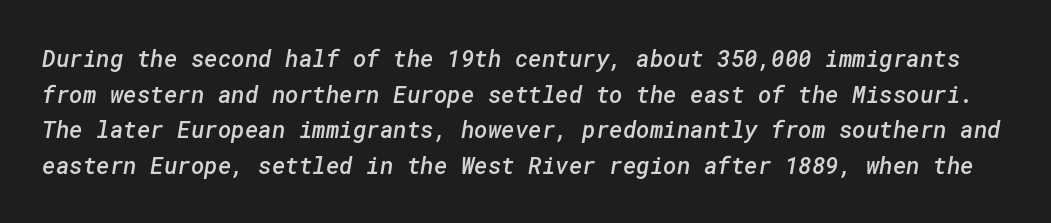
The image shows 23 px text type; set normal line spacing (1.55x), normal letter spacing, not underlined.
